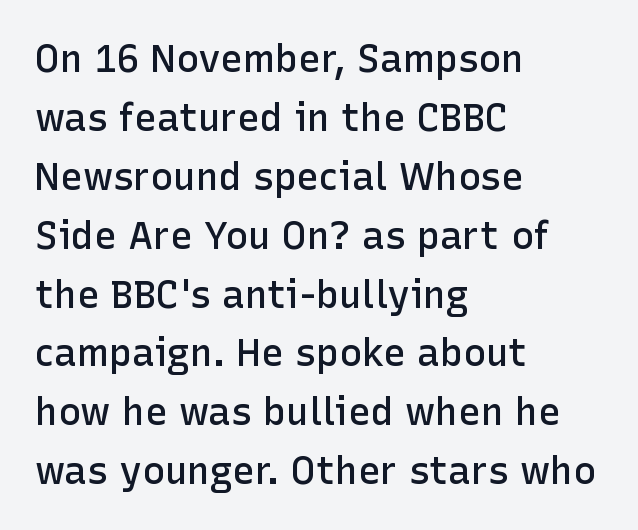
Is this a fixed-width face? No — the glyphs have proportional, varying widths. The baseline area is clear. The compositor pushed each line to the left boundary. Quick note: interline space is typical. In terms of letterform style, serifs are entirely absent. The lettering holds an erect, upright posture throughout.
